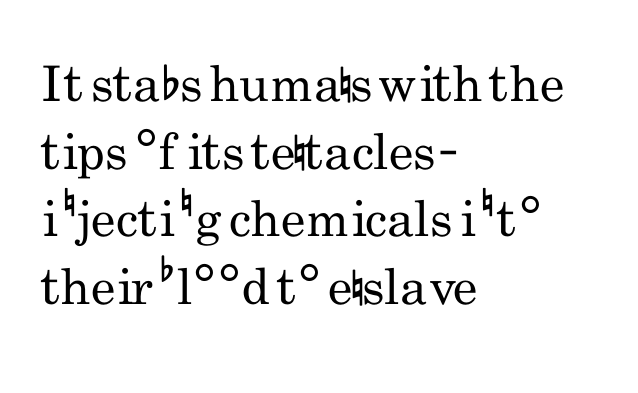
The letters sit at their default tracking, neither squeezed nor spread. The weight tops out at a normal text grade. The letters stand upright; this is a roman face. One-word summary of the alignment: left.
